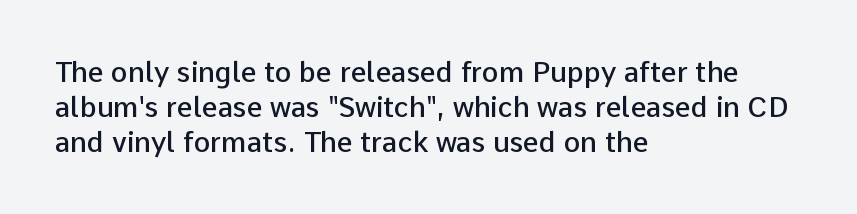
Q: Is the text bold? A: Semi-bold.
Q: Is the text italic (slanted)? A: No, it is upright.
Q: Is the typeface a serif or a sans-serif typeface? A: Sans-serif.
Q: Is the text underlined? A: No.
Q: How is the paragraph aligned? A: Left-aligned.
Q: Is the spacing between letters normal or unusually wide? A: Normal.
Q: Is the spacing between lines tight, normal or loose? A: Normal.
Q: Width (condensed, normal, or wide)? A: Normal.
Q: Stroke contrast? A: Low.
Q: x-height? A: Medium.
Q: Monospaced? A: No.
